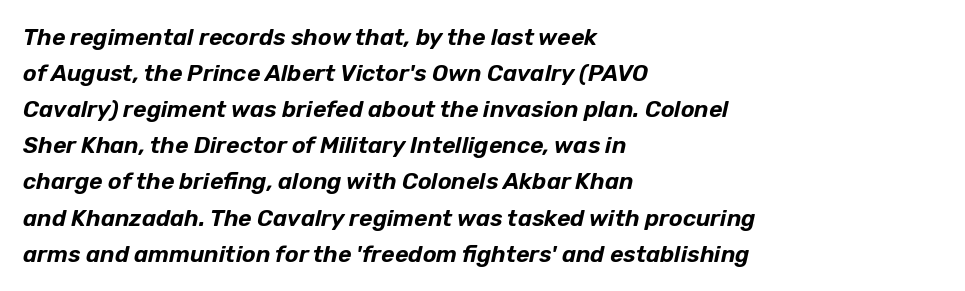
{"italic": "yes", "lean": "right", "slant_degrees": 12, "underline": "no", "align": "left", "line_spacing": "normal", "line_spacing_ratio": 1.57, "letter_spacing": "normal", "letter_spacing_em": 0.0, "glyph_px": 23}
